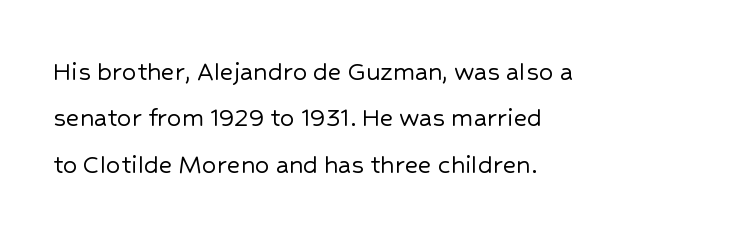
The passage shown is typed in a proportional face where columns would drift. Type style note: lacks serifs. Only glyphs here, with clear space below each row. A normal amount of white space separates one row of letters from the next.
